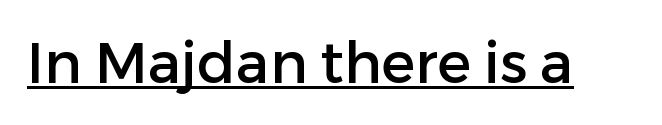
The image shows 57 px sans-serif type, upright; set normal letter spacing, underlined; low stroke contrast and a medium x-height.
